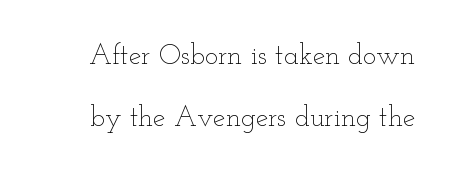
Q: Is the text bold? A: No.
Q: Is the text italic (slanted)? A: No, it is upright.
Q: Is the text underlined? A: No.
Q: Is the spacing between letters normal or unusually wide? A: Normal.
Q: Is the spacing between lines tight, normal or loose? A: Loose.
Q: Width (condensed, normal, or wide)? A: Wide.
Q: Stroke contrast? A: Low.
Q: x-height? A: Small.
Q: Monospaced? A: No.
